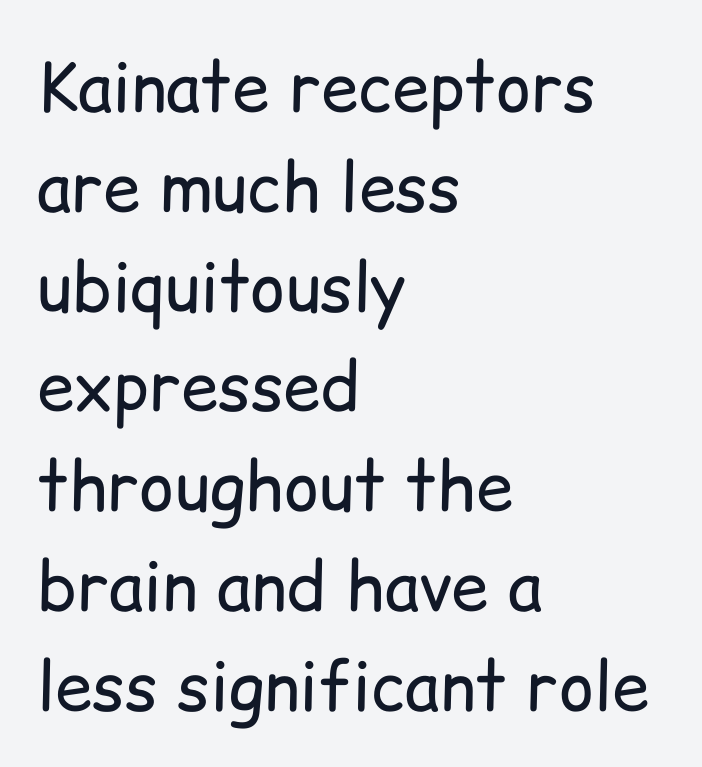
{"serif": "no", "italic": "no", "bold": "no", "weight": "regular", "width": "normal", "stroke_contrast": "low", "x_height": "medium", "monospaced": "no", "underline": "no", "align": "left", "line_spacing": "normal", "line_spacing_ratio": 1.49, "letter_spacing": "normal", "letter_spacing_em": 0.0, "glyph_px": 67}
